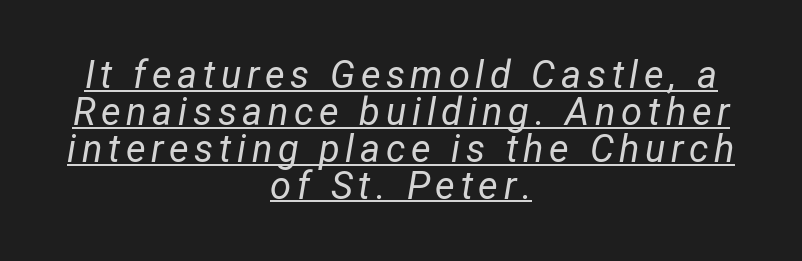
{"italic": "yes", "lean": "right", "slant_degrees": 12, "bold": "no", "weight": "regular", "width": "condensed", "stroke_contrast": "low", "x_height": "medium", "monospaced": "no", "underline": "yes", "align": "center", "line_spacing": "tight", "line_spacing_ratio": 0.97, "glyph_px": 38}
